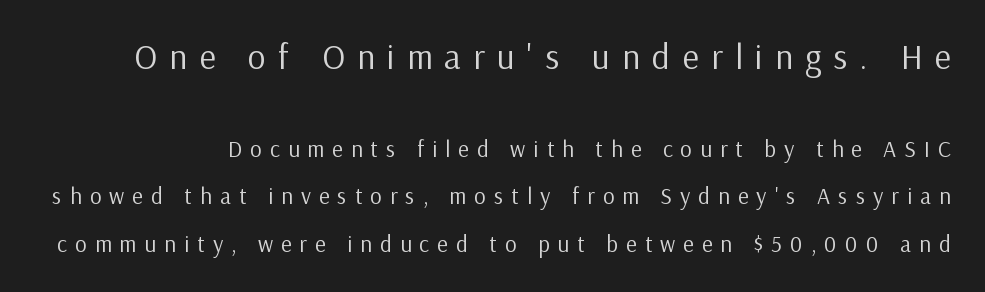
{"serif": "no", "italic": "no", "bold": "no", "weight": "regular", "width": "normal", "stroke_contrast": "low", "x_height": "medium", "monospaced": "no", "underline": "no", "line_spacing": "loose", "line_spacing_ratio": 2.06, "letter_spacing": "wide", "letter_spacing_em": 0.35, "larger_block": "first", "size_ratio": 1.52, "glyph_px": 35}
